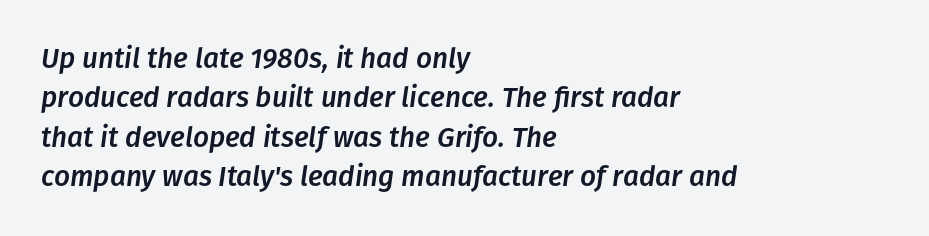
Q: Is the text italic (slanted)? A: Yes, it leans right by about 8 degrees.
Q: Is the text underlined? A: No.
Q: How is the paragraph aligned? A: Left-aligned.
Q: Is the spacing between letters normal or unusually wide? A: Normal.
Q: Is the spacing between lines tight, normal or loose? A: Normal.
Q: Width (condensed, normal, or wide)? A: Normal.
Q: Stroke contrast? A: Low.
Q: x-height? A: Medium.
Q: Monospaced? A: No.
